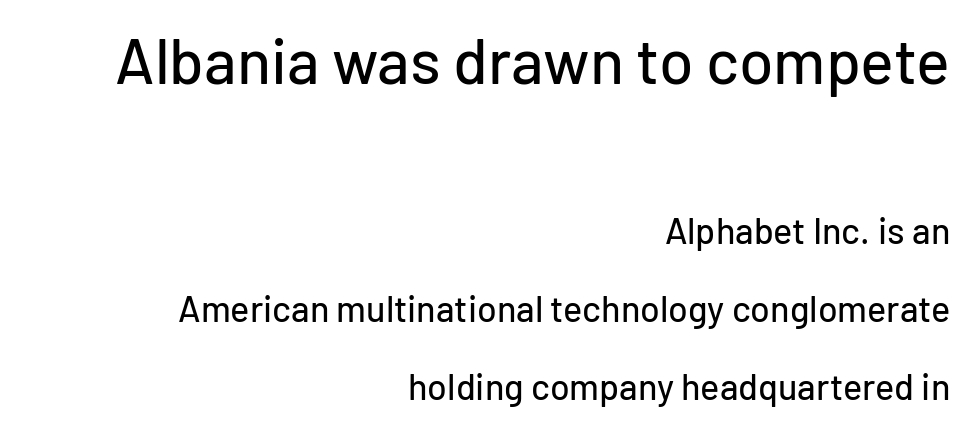
{"serif": "no", "italic": "no", "width": "normal", "stroke_contrast": "low", "x_height": "medium", "monospaced": "no", "underline": "no", "align": "right", "line_spacing": "loose", "line_spacing_ratio": 2.17, "letter_spacing": "normal", "letter_spacing_em": 0.0, "larger_block": "first", "size_ratio": 1.75, "glyph_px": 63}
